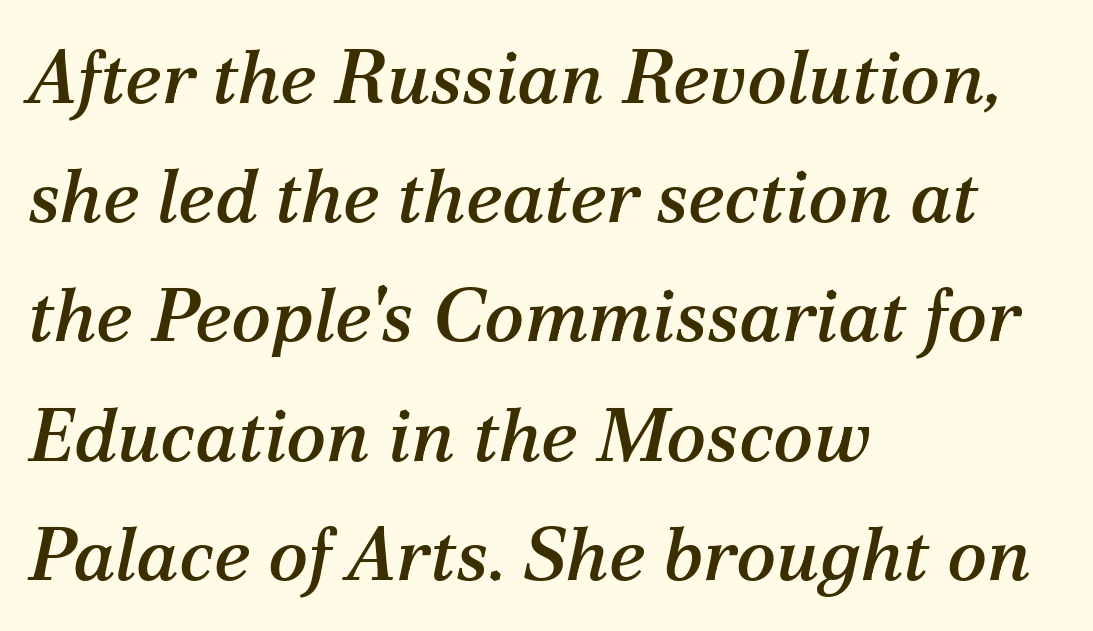
The image shows 75 px serif type, italic (leaning right); set left-aligned, normal line spacing (1.59x), normal letter spacing, not underlined; medium stroke contrast and a medium x-height.
